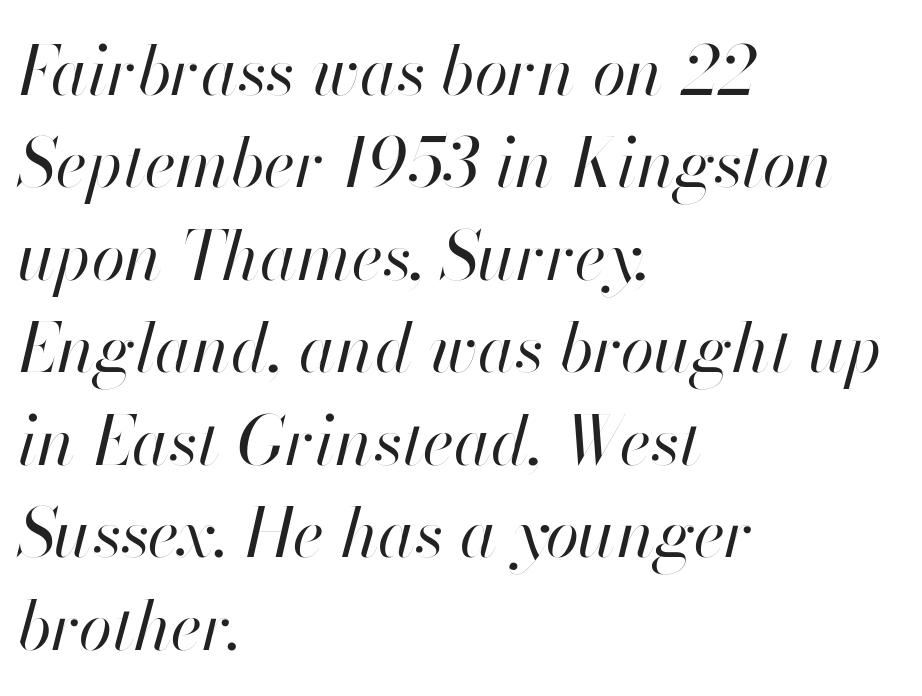
Think of a printed novel: that variable character pitch is what you see here. Each line starts at the same left margin while the right side varies. Stems and bowls with no extra thickness — not bold. Any mark beneath the type? The region is blank.
